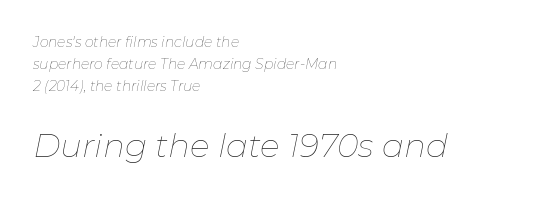
Proportional: the letters do not fall into vertical columns. Line starts are locked; line ends wander. Tall strokes in this sample are angled rather than plumb. These two chunks differ in scale, with the bottom chunk taking the larger measure. Short note: letters normally spaced. The words here are not underlined.
